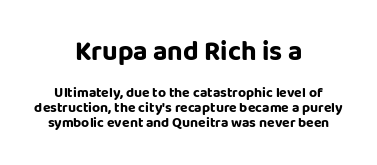
The font is running at its bold setting. The space between consecutive lines is stingy. The designer gave the opening block more size than the closing block. Underline: absent. The passage is arranged like a title page — every line centered.
